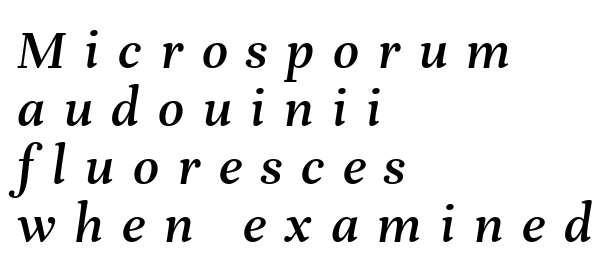
{"italic": "yes", "lean": "right", "slant_degrees": 8, "width": "normal", "stroke_contrast": "medium", "x_height": "medium", "monospaced": "no", "underline": "no", "align": "left", "line_spacing": "tight", "line_spacing_ratio": 1.02, "letter_spacing": "wide", "letter_spacing_em": 0.33, "glyph_px": 57}
